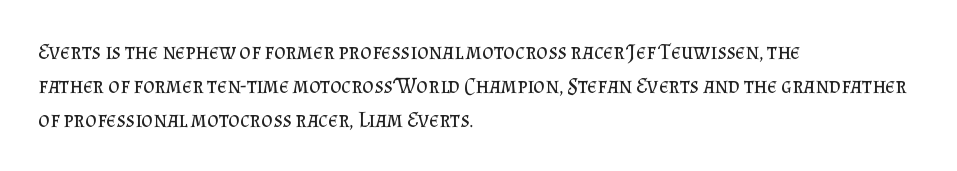
{"italic": "no", "bold": "no", "underline": "no", "align": "left", "line_spacing": "normal", "line_spacing_ratio": 1.54, "letter_spacing": "normal", "letter_spacing_em": 0.0, "glyph_px": 22}
